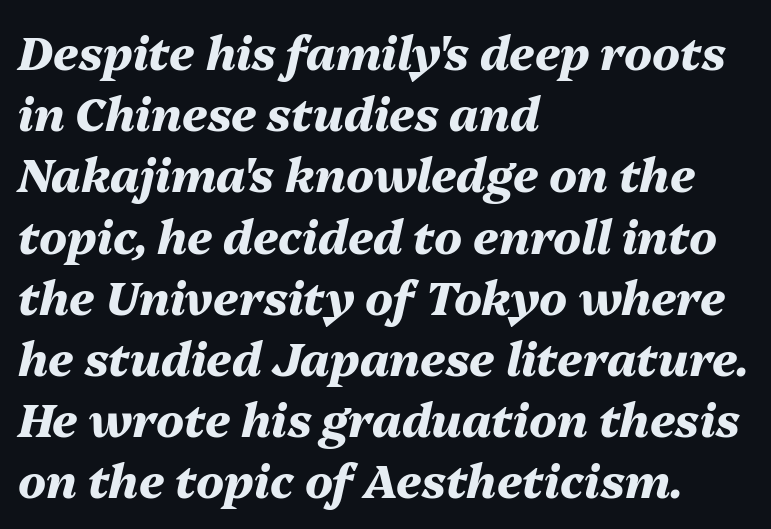
Tall strokes in this sample are angled rather than plumb. These lines stack with their left ends in a neat column. Stroke thickness is high; the sample reads as a true bold. Words float on clear page, feet unadorned. In terms of letterspacing, this is plain default setting. Rows of type keep a routine distance in the vertical direction.
